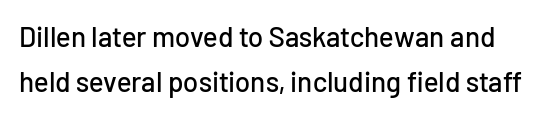
The image shows 28 px sans-serif type, upright; set normal line spacing (1.59x), normal letter spacing, not underlined; low stroke contrast and a medium x-height.
